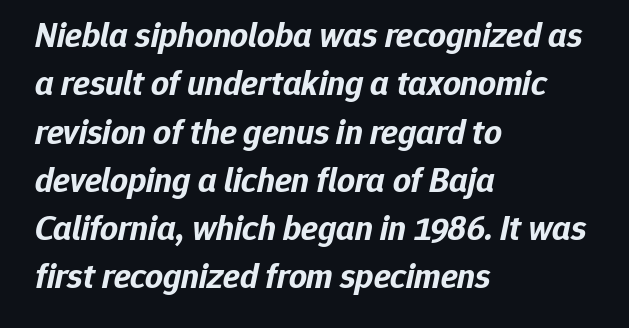
Q: Is the text bold? A: Yes.
Q: Is the text italic (slanted)? A: Yes, it leans right by about 12 degrees.
Q: Is the text underlined? A: No.
Q: How is the paragraph aligned? A: Left-aligned.
Q: Is the spacing between letters normal or unusually wide? A: Normal.
Q: Is the spacing between lines tight, normal or loose? A: Normal.
Q: Width (condensed, normal, or wide)? A: Normal.
Q: Stroke contrast? A: Low.
Q: x-height? A: Medium.
Q: Monospaced? A: No.
